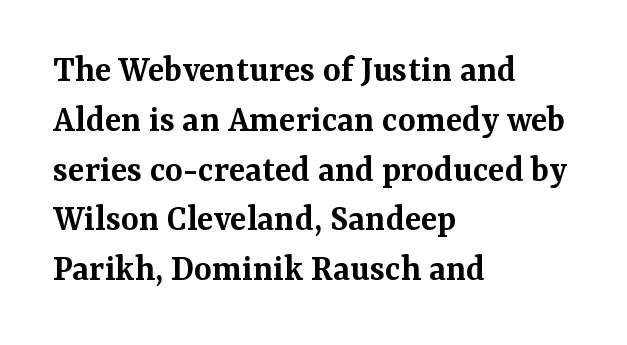
Q: Is the text bold? A: Semi-bold.
Q: Is the text italic (slanted)? A: No, it is upright.
Q: Is the typeface a serif or a sans-serif typeface? A: Serif.
Q: Is the text underlined? A: No.
Q: How is the paragraph aligned? A: Left-aligned.
Q: Is the spacing between letters normal or unusually wide? A: Normal.
Q: Is the spacing between lines tight, normal or loose? A: Normal.
Q: Width (condensed, normal, or wide)? A: Normal.
Q: Stroke contrast? A: Medium.
Q: x-height? A: Medium.
Q: Monospaced? A: No.
